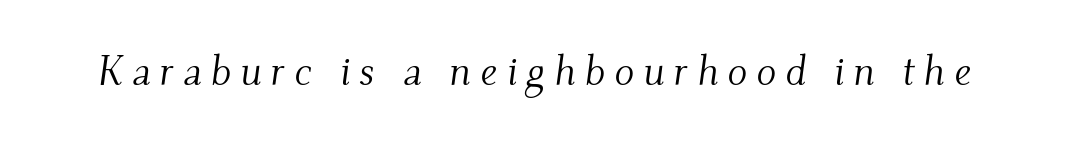
Q: Is the text bold? A: No.
Q: Is the text italic (slanted)? A: Yes, it leans right by about 9 degrees.
Q: Is the typeface a serif or a sans-serif typeface? A: Serif.
Q: Is the text underlined? A: No.
Q: Is the spacing between letters normal or unusually wide? A: Unusually wide.
Q: Width (condensed, normal, or wide)? A: Normal.
Q: Stroke contrast? A: Medium.
Q: x-height? A: Small.
Q: Monospaced? A: No.
